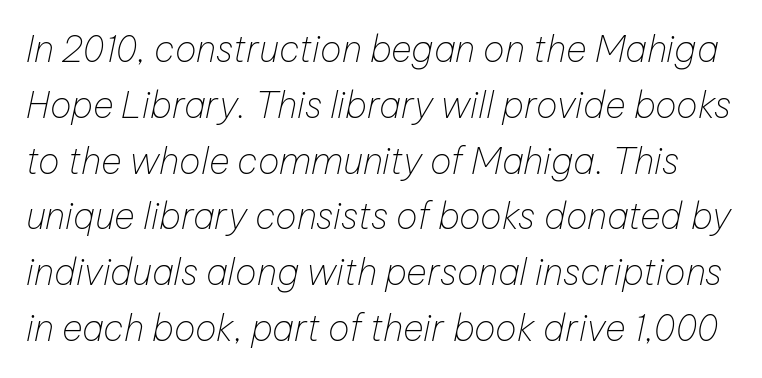
Does the lettering tilt? It does — this is italic. Is this a heavy cut? Hardly; it is regular or lighter. Proportional: the letters do not fall into vertical columns. Rule under the text: the space is simply empty. The horizontal fit of the characters is conventional and even. The block of text has a typical density, with ordinary space between rows.
